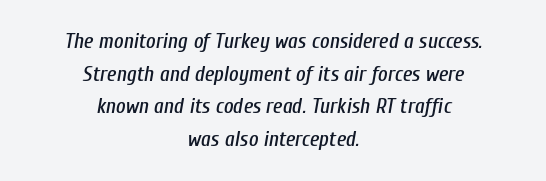
The image shows 21 px text type, italic (leaning right); set centered, normal line spacing (1.55x), normal letter spacing, not underlined.
